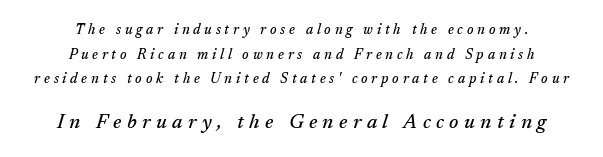
The rendering applies a slant to the glyphs. Honestly, there is no underline to notice here at all. Between these two stacked blocks, the lower one wins on size. Inter-character spacing is expanded well beyond the font's built-in metrics. The compositor balanced each line on the midline.
